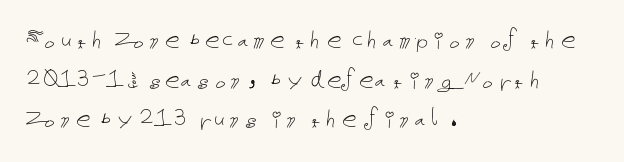
Q: Is the text bold? A: No.
Q: Is the text italic (slanted)? A: No, it is upright.
Q: Is the text underlined? A: No.
Q: How is the paragraph aligned? A: Left-aligned.
Q: Is the spacing between letters normal or unusually wide? A: Normal.
Q: Is the spacing between lines tight, normal or loose? A: Normal.
Q: Width (condensed, normal, or wide)? A: Normal.
Q: Stroke contrast? A: Low.
Q: x-height? A: Medium.
